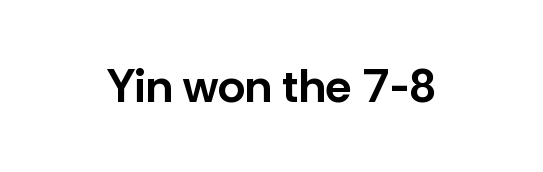
The letters advance in unequal steps, a hallmark of proportional type. The line texture is even and compact thanks to regular tracking. Look at the stroke-to-counter ratio: heavy, a bold. Classification — sans serif.
